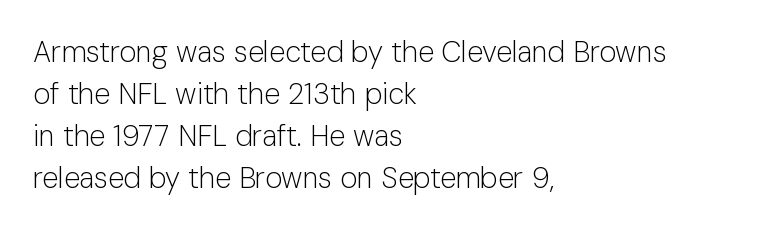
Q: Is the text bold? A: No.
Q: Is the text italic (slanted)? A: No, it is upright.
Q: Is the typeface a serif or a sans-serif typeface? A: Sans-serif.
Q: Is the text underlined? A: No.
Q: How is the paragraph aligned? A: Left-aligned.
Q: Is the spacing between letters normal or unusually wide? A: Normal.
Q: Is the spacing between lines tight, normal or loose? A: Normal.
Q: Width (condensed, normal, or wide)? A: Normal.
Q: Stroke contrast? A: Low.
Q: x-height? A: Medium.
Q: Monospaced? A: No.
